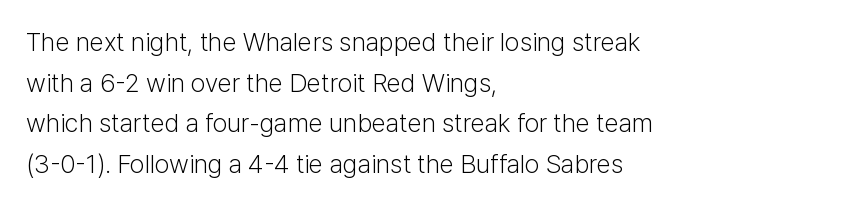
The image shows 26 px text type, upright; set left-aligned, normal line spacing (1.56x), normal letter spacing, not underlined.
